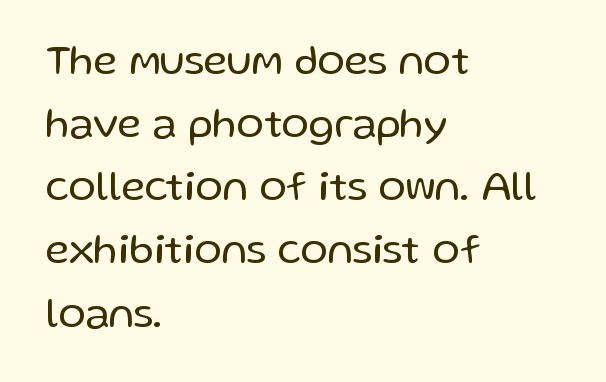
The line-height multiplier appears to be the usual default. Glance below the letters and you will spot only blank space. Alignment: flush left. No chunkiness to these letters — they're not bold. Nobody touched the tracking dial on this one. Serifs: no, the terminals of the letterforms are clean.
